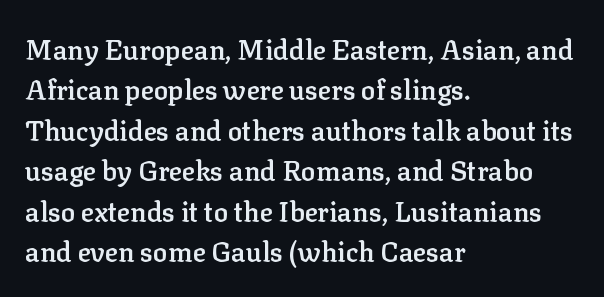
The image shows 27 px text type, upright; set left-aligned, normal line spacing (1.5x), normal letter spacing, not underlined.
